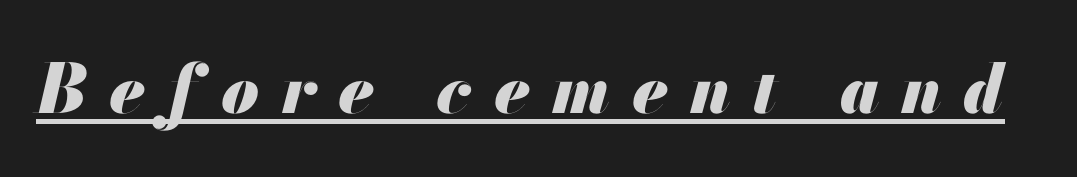
The image shows 68 px heavy type, italic (leaning right); set unusually wide letter spacing (+0.33 em), underlined; medium stroke contrast and a small x-height.
